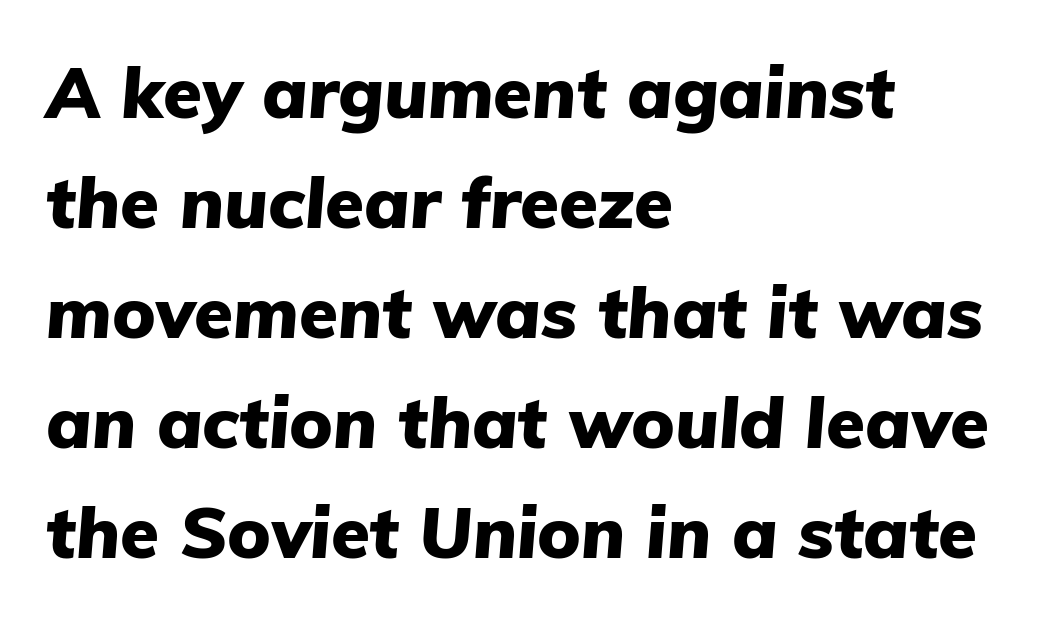
The image shows 71 px heavy type, italic (leaning right); set left-aligned, normal line spacing (1.55x), normal letter spacing, not underlined; low stroke contrast and a medium x-height.
